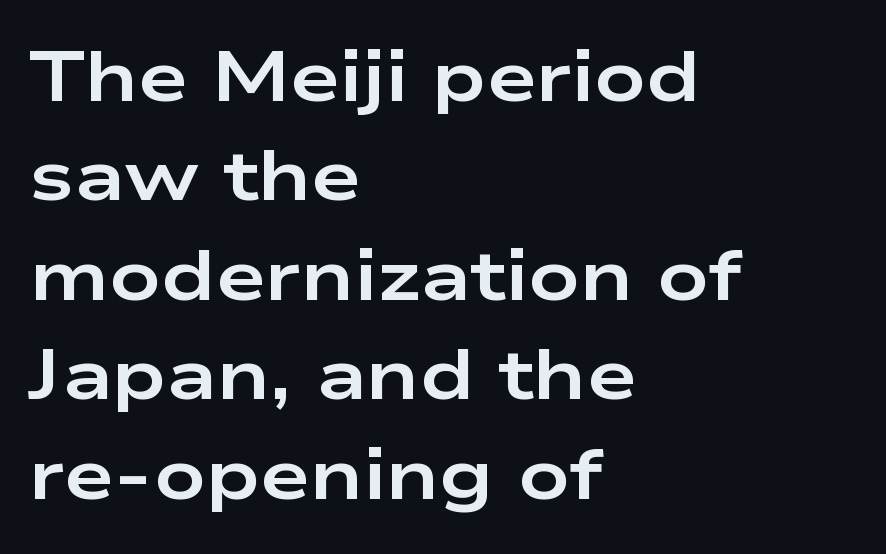
Q: Is the text bold? A: Yes.
Q: Is the text italic (slanted)? A: No, it is upright.
Q: Is the typeface a serif or a sans-serif typeface? A: Sans-serif.
Q: Is the text underlined? A: No.
Q: How is the paragraph aligned? A: Left-aligned.
Q: Is the spacing between letters normal or unusually wide? A: Normal.
Q: Is the spacing between lines tight, normal or loose? A: Normal.
Q: Width (condensed, normal, or wide)? A: Wide.
Q: Stroke contrast? A: Low.
Q: x-height? A: Medium.
Q: Monospaced? A: No.
